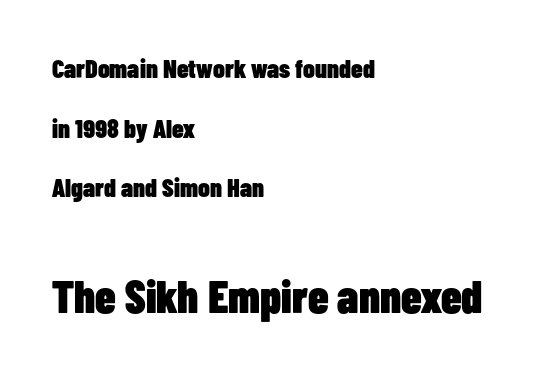
The image shows 46 px heavy, condensed sans-serif type, upright; set left-aligned, loose line spacing (2.29x), normal letter spacing, not underlined; the second (bottom) block is 1.77x larger; low stroke contrast and a medium x-height.
